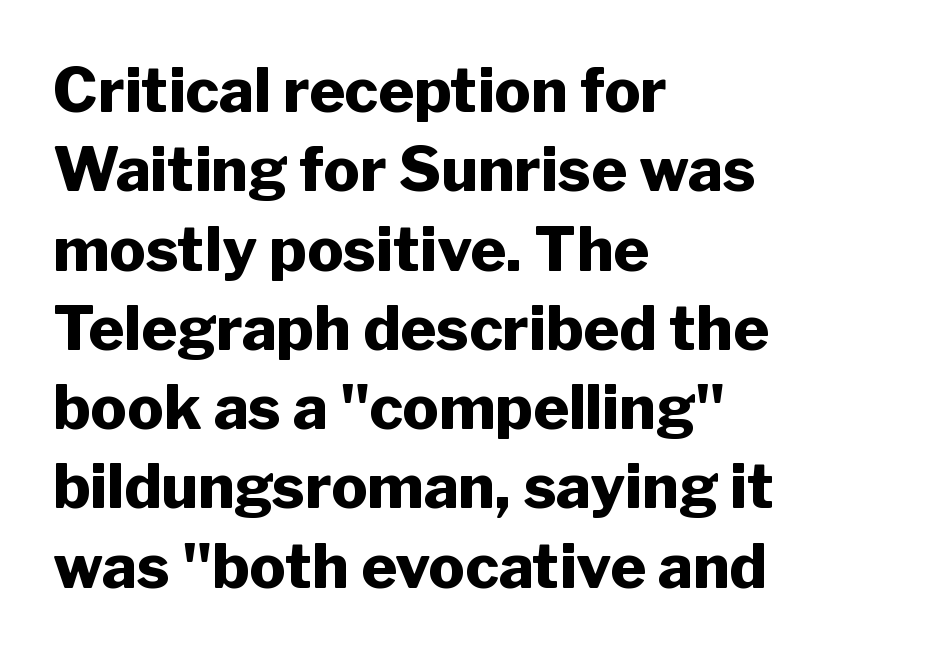
These lines sit exactly where default settings would place them. Note: no serifs on the glyphs. No word sits above an underline. Standard letterfit; no display-style spreading of the glyphs. The lines are quadded left. Typesetter's note: full bold, strokes at maximum text heaviness.
